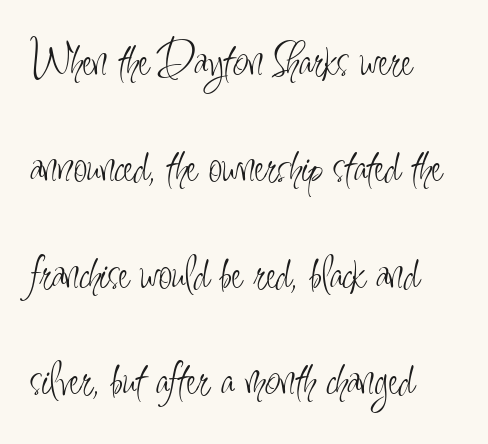
Q: Is the text bold? A: No.
Q: Is the typeface a serif or a sans-serif typeface? A: Sans-serif.
Q: Is the text underlined? A: No.
Q: How is the paragraph aligned? A: Left-aligned.
Q: Is the spacing between letters normal or unusually wide? A: Normal.
Q: Is the spacing between lines tight, normal or loose? A: Loose.
Q: Width (condensed, normal, or wide)? A: Condensed.
Q: Stroke contrast? A: Low.
Q: x-height? A: Small.
Q: Monospaced? A: No.
